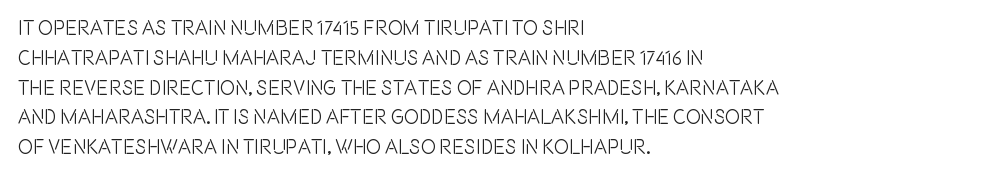
{"italic": "no", "underline": "no", "align": "left", "line_spacing": "normal", "line_spacing_ratio": 1.49, "letter_spacing": "normal", "letter_spacing_em": 0.0, "glyph_px": 20}
